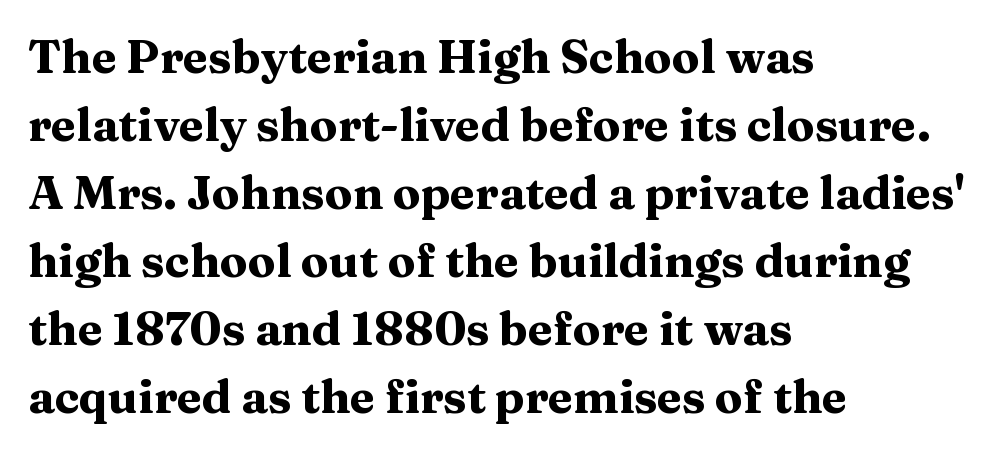
The rag falls on the right side of this text block. To sum up the face: it has serifs. Emphasis by weight is at full strength: bold. Ascenders rise straight up at ninety degrees.
